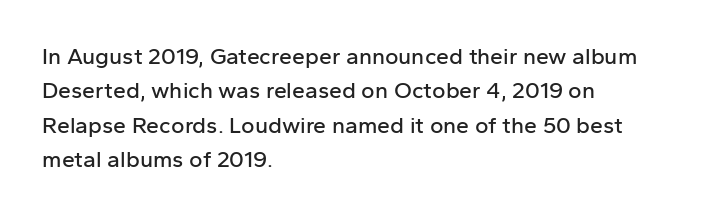
The specimen omits any rule beneath the text block's lines. The line-height multiplier appears to be the usual default. Posture: upright roman. The letters sit at their default tracking, neither squeezed nor spread.
